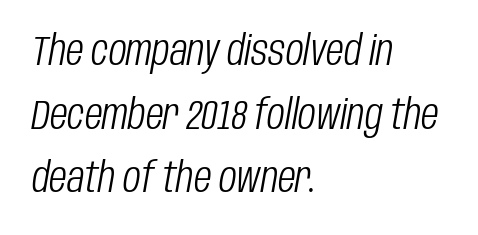
{"italic": "yes", "lean": "right", "slant_degrees": 10, "bold": "no", "weight": "light", "width": "condensed", "stroke_contrast": "low", "x_height": "large", "monospaced": "no", "underline": "no", "align": "left", "line_spacing": "normal", "line_spacing_ratio": 1.55, "letter_spacing": "normal", "letter_spacing_em": 0.0, "glyph_px": 41}
